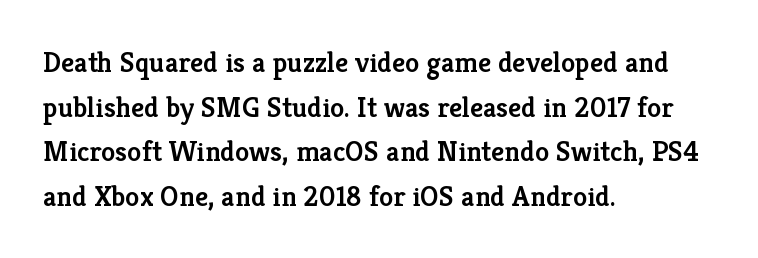
Q: Is the text bold? A: Semi-bold.
Q: Is the text italic (slanted)? A: No, it is upright.
Q: Is the typeface a serif or a sans-serif typeface? A: Serif.
Q: Is the text underlined? A: No.
Q: How is the paragraph aligned? A: Left-aligned.
Q: Is the spacing between letters normal or unusually wide? A: Normal.
Q: Is the spacing between lines tight, normal or loose? A: Normal.
Q: Width (condensed, normal, or wide)? A: Normal.
Q: Stroke contrast? A: Low.
Q: x-height? A: Medium.
Q: Monospaced? A: No.
